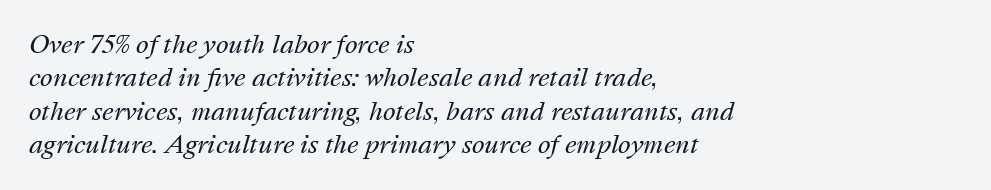
{"italic": "yes", "lean": "right", "slant_degrees": 16, "bold": "no", "underline": "no", "align": "left", "line_spacing": "normal", "line_spacing_ratio": 1.39, "letter_spacing": "normal", "letter_spacing_em": 0.0, "glyph_px": 24}
